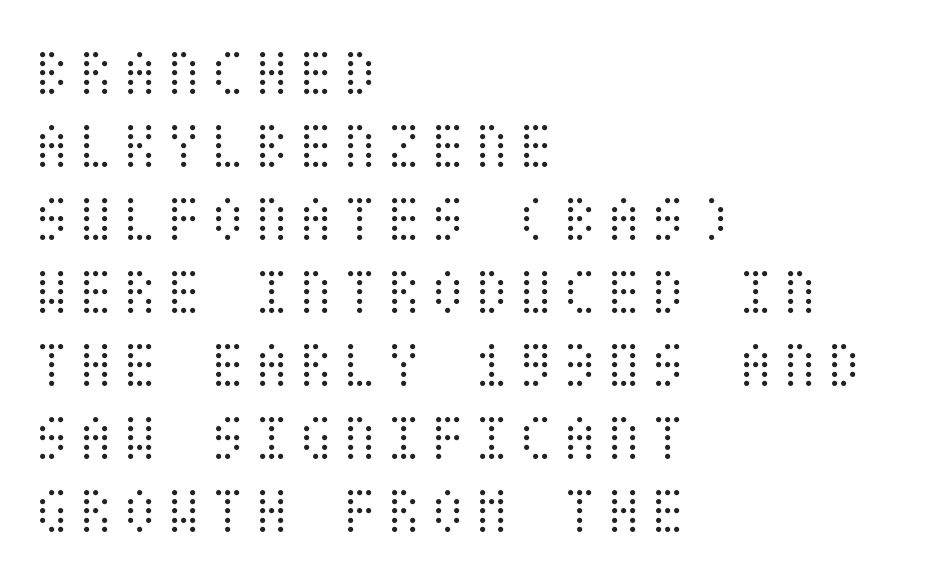
{"italic": "no", "bold": "no", "weight": "light", "width": "condensed", "stroke_contrast": "medium", "x_height": "large", "underline": "no", "align": "left", "line_spacing": "tight", "line_spacing_ratio": 1.09, "glyph_px": 67}
